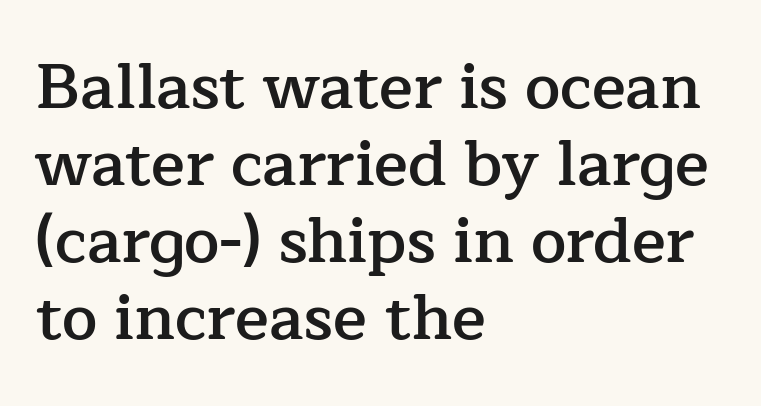
{"serif": "yes", "italic": "no", "bold": "semi", "weight": "semibold", "width": "normal", "stroke_contrast": "low", "x_height": "medium", "monospaced": "no", "underline": "no", "align": "left", "line_spacing_ratio": 1.22, "letter_spacing": "normal", "letter_spacing_em": 0.0, "glyph_px": 63}
